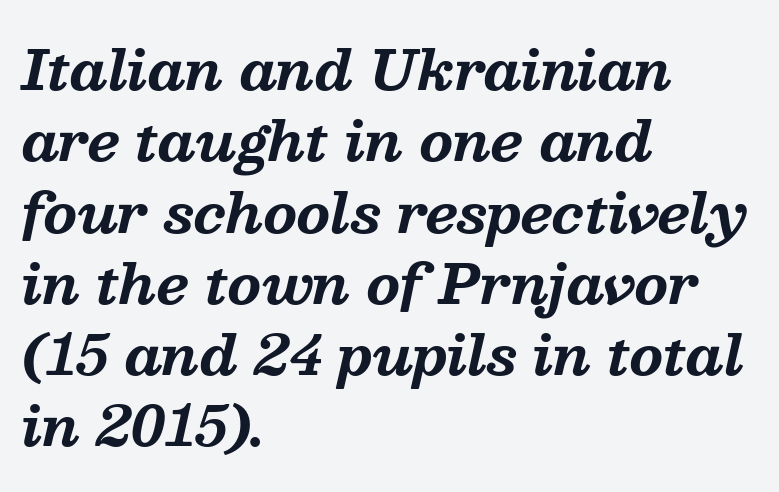
Q: Is the text bold? A: Yes.
Q: Is the text italic (slanted)? A: Yes, it leans right by about 13 degrees.
Q: Is the typeface a serif or a sans-serif typeface? A: Serif.
Q: Is the text underlined? A: No.
Q: How is the paragraph aligned? A: Left-aligned.
Q: Is the spacing between letters normal or unusually wide? A: Normal.
Q: Is the spacing between lines tight, normal or loose? A: Normal.
Q: Width (condensed, normal, or wide)? A: Normal.
Q: Stroke contrast? A: Medium.
Q: x-height? A: Medium.
Q: Monospaced? A: No.
